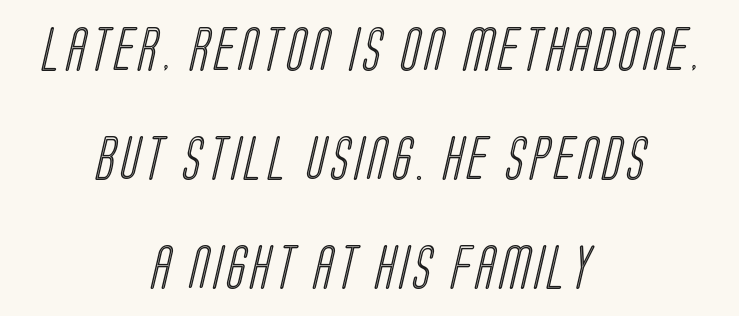
Q: Is the text underlined? A: No.
Q: How is the paragraph aligned? A: Centered.
Q: Is the spacing between lines tight, normal or loose? A: Loose.
Q: Width (condensed, normal, or wide)? A: Condensed.
Q: x-height? A: Large.
Q: Monospaced? A: No.
